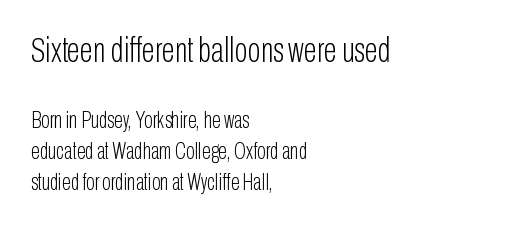
{"serif": "no", "italic": "no", "bold": "no", "weight": "light", "width": "condensed", "stroke_contrast": "low", "x_height": "medium", "monospaced": "no", "underline": "no", "align": "left", "line_spacing": "normal", "line_spacing_ratio": 1.36, "letter_spacing": "normal", "letter_spacing_em": 0.0, "larger_block": "first", "size_ratio": 1.52, "glyph_px": 35}
